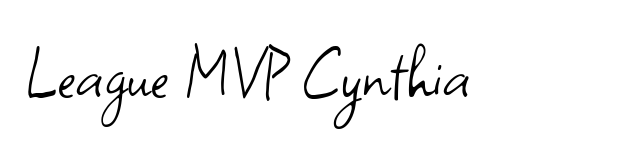
{"serif": "no", "bold": "no", "weight": "light", "width": "normal", "stroke_contrast": "low", "x_height": "small", "monospaced": "no", "underline": "no", "letter_spacing": "normal", "letter_spacing_em": 0.0, "glyph_px": 79}
